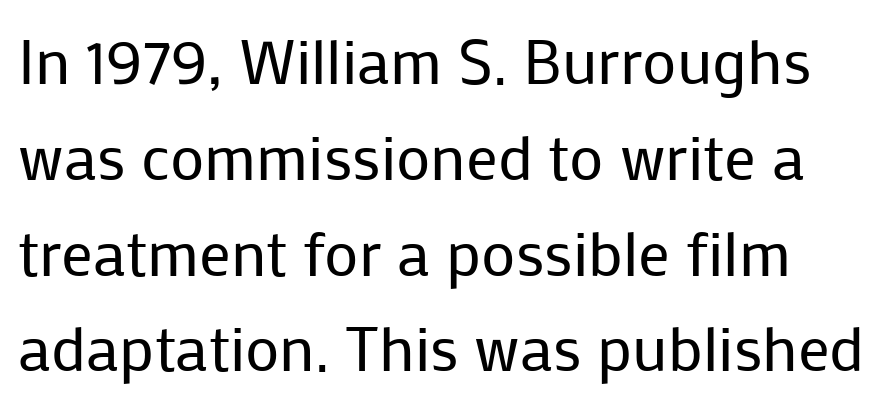
The weight would be labelled regular, book, light, or lighter still. No extra tracking has been applied to these lines. You could not count columns in this text — the font is proportionally spaced. Each letter's strokes conclude bluntly, with no projecting serifs.
